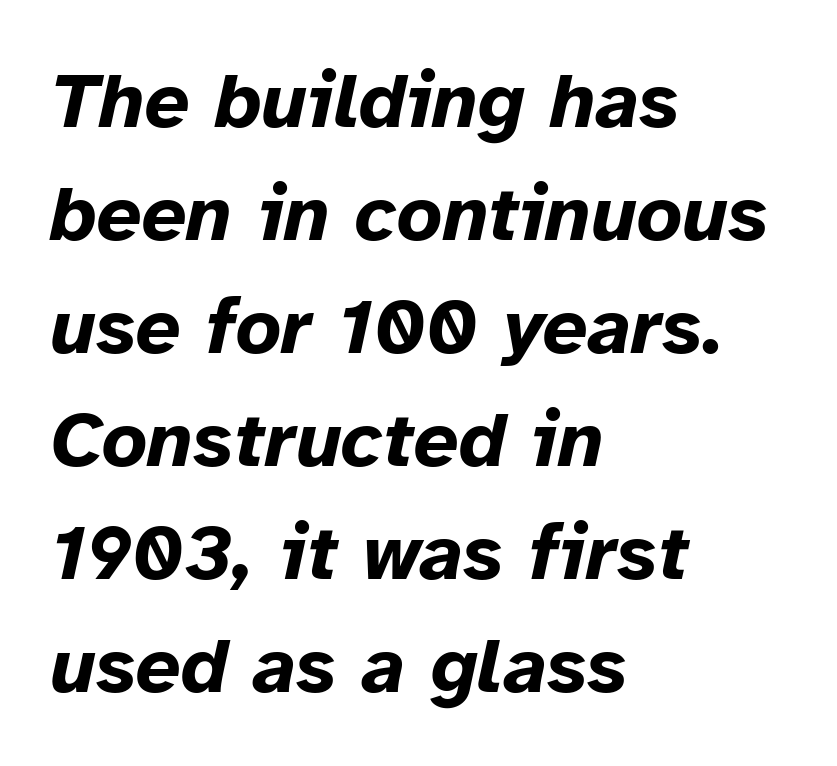
Short note: letters normally spaced. Short and long lines alike share a common starting point at left. Horizontal bands of white between lines are of average thickness. Looks like regular typesetting: each glyph gets only the width it needs.
